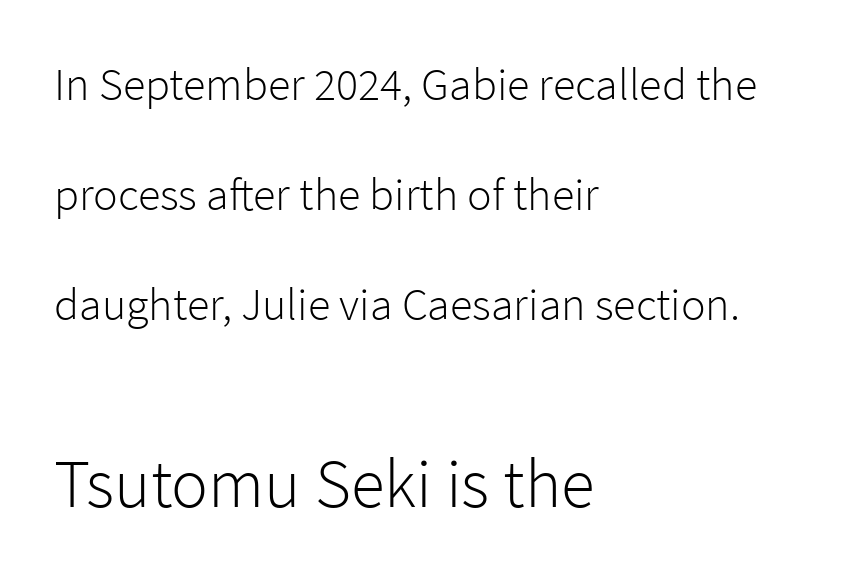
{"serif": "no", "italic": "no", "bold": "no", "weight": "light", "width": "normal", "stroke_contrast": "low", "x_height": "medium", "monospaced": "no", "underline": "no", "align": "left", "line_spacing": "loose", "line_spacing_ratio": 2.39, "letter_spacing": "normal", "letter_spacing_em": 0.0, "larger_block": "second", "size_ratio": 1.5, "glyph_px": 69}
